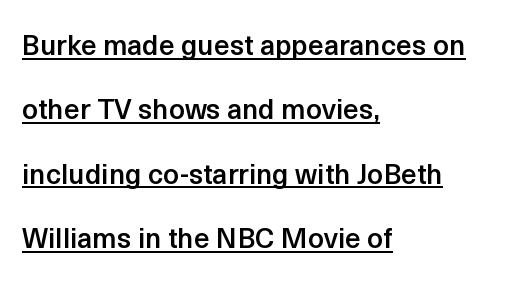
Q: Is the text bold? A: Semi-bold.
Q: Is the text italic (slanted)? A: No, it is upright.
Q: Is the typeface a serif or a sans-serif typeface? A: Sans-serif.
Q: Is the text underlined? A: Yes.
Q: How is the paragraph aligned? A: Left-aligned.
Q: Is the spacing between letters normal or unusually wide? A: Normal.
Q: Is the spacing between lines tight, normal or loose? A: Loose.
Q: Width (condensed, normal, or wide)? A: Normal.
Q: x-height? A: Medium.
Q: Monospaced? A: No.
